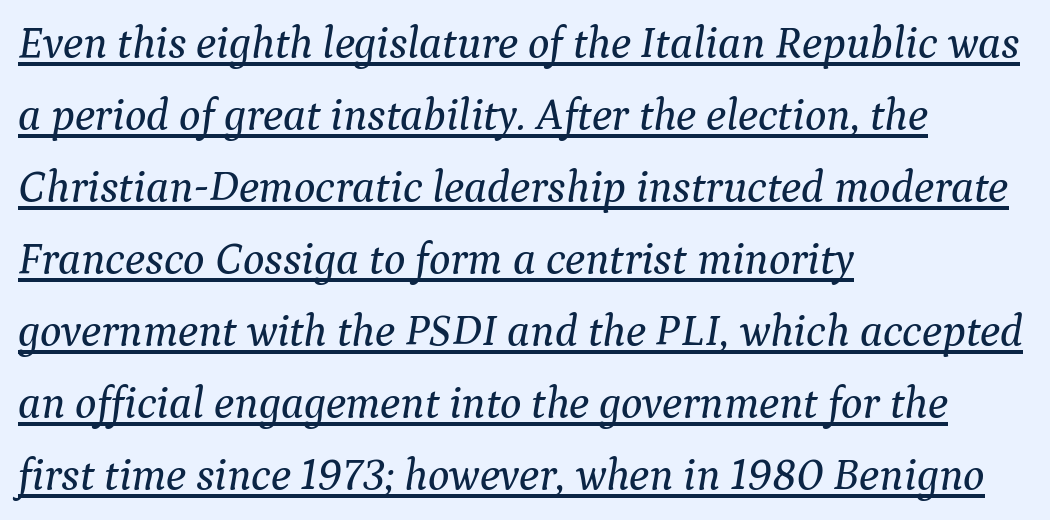
Q: Is the text italic (slanted)? A: Yes, it leans right by about 9 degrees.
Q: Is the typeface a serif or a sans-serif typeface? A: Serif.
Q: Is the text underlined? A: Yes.
Q: How is the paragraph aligned? A: Left-aligned.
Q: Is the spacing between letters normal or unusually wide? A: Normal.
Q: Is the spacing between lines tight, normal or loose? A: Normal.
Q: Width (condensed, normal, or wide)? A: Normal.
Q: Stroke contrast? A: Medium.
Q: x-height? A: Medium.
Q: Monospaced? A: No.
